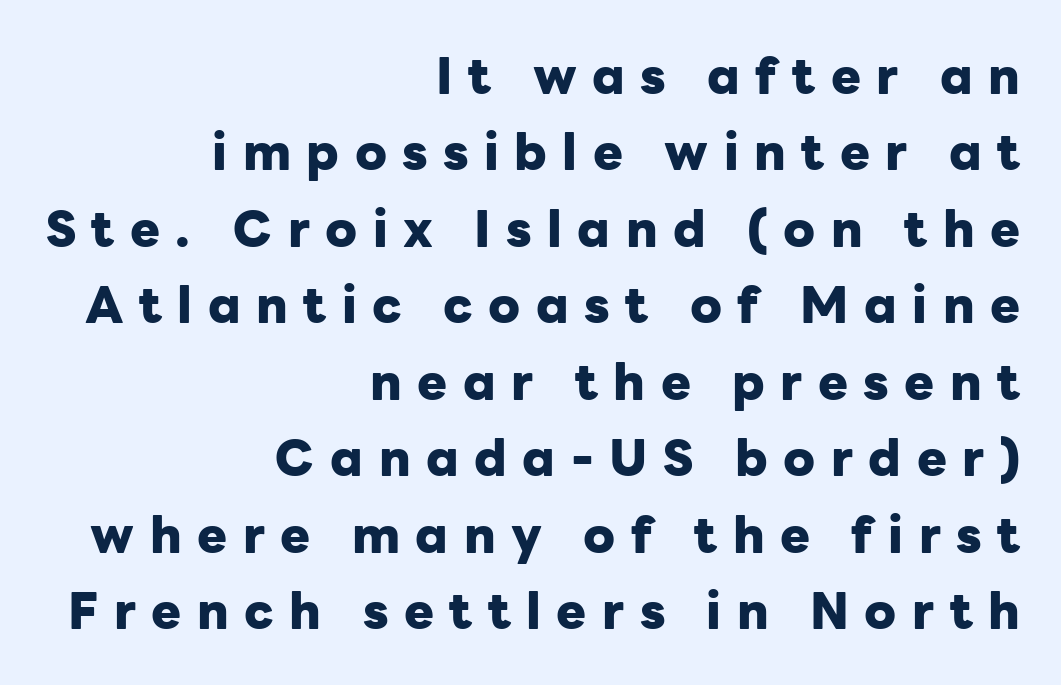
Q: Is the text bold? A: Yes.
Q: Is the text italic (slanted)? A: No, it is upright.
Q: Is the typeface a serif or a sans-serif typeface? A: Sans-serif.
Q: Is the text underlined? A: No.
Q: How is the paragraph aligned? A: Right-aligned.
Q: Is the spacing between letters normal or unusually wide? A: Unusually wide.
Q: Is the spacing between lines tight, normal or loose? A: Normal.
Q: Width (condensed, normal, or wide)? A: Normal.
Q: Stroke contrast? A: Low.
Q: x-height? A: Medium.
Q: Monospaced? A: No.
